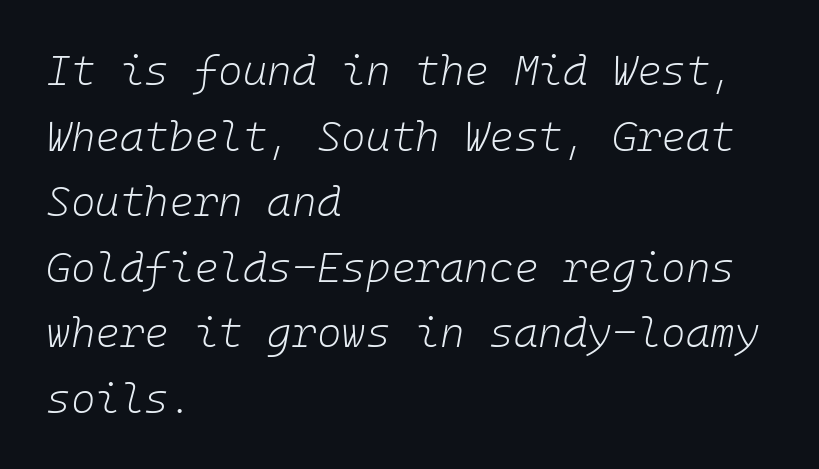
Q: Is the text bold? A: No.
Q: Is the text italic (slanted)? A: Yes, it leans right by about 10 degrees.
Q: Is the text underlined? A: No.
Q: How is the paragraph aligned? A: Left-aligned.
Q: Is the spacing between letters normal or unusually wide? A: Normal.
Q: Is the spacing between lines tight, normal or loose? A: Normal.
Q: Width (condensed, normal, or wide)? A: Normal.
Q: Stroke contrast? A: Low.
Q: x-height? A: Medium.
Q: Monospaced? A: Yes.
